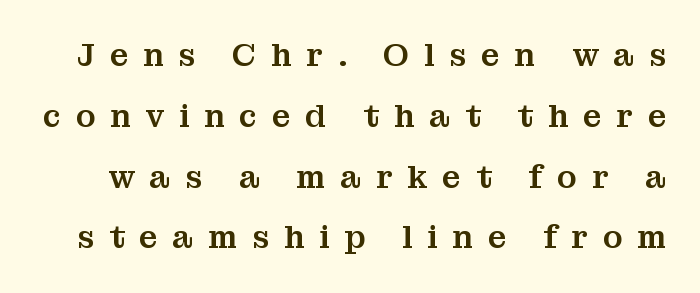
The image shows 32 px serif type, upright; set loose line spacing (1.9x), unusually wide letter spacing (+0.46 em), not underlined; medium stroke contrast and a medium x-height.
